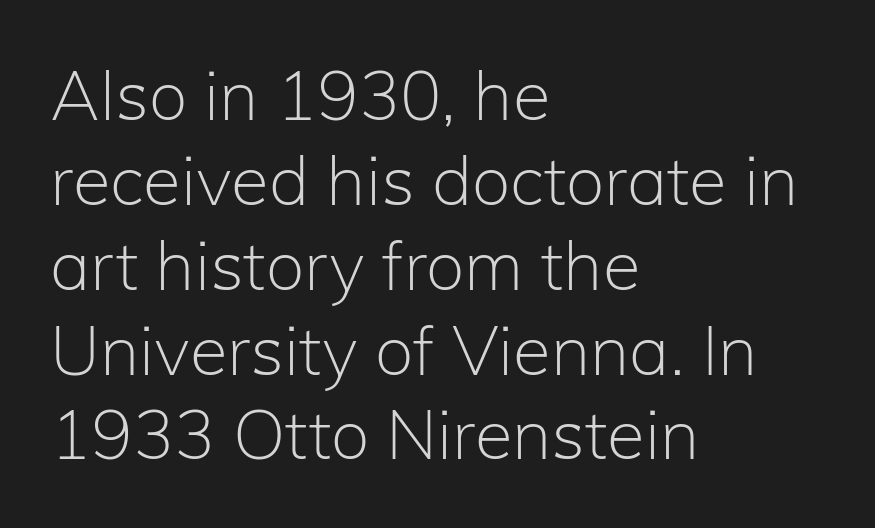
Q: Is the text bold? A: No.
Q: Is the text italic (slanted)? A: No, it is upright.
Q: Is the typeface a serif or a sans-serif typeface? A: Sans-serif.
Q: Is the text underlined? A: No.
Q: How is the paragraph aligned? A: Left-aligned.
Q: Is the spacing between letters normal or unusually wide? A: Normal.
Q: Width (condensed, normal, or wide)? A: Normal.
Q: Stroke contrast? A: Low.
Q: x-height? A: Medium.
Q: Monospaced? A: No.
